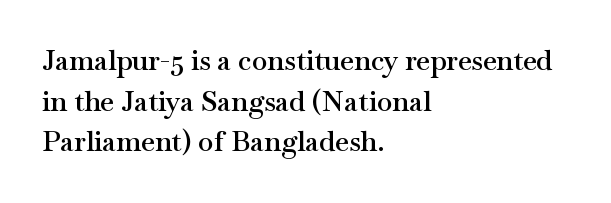
The face used here is a semibold: visibly heavier than regular, lighter than bold. These lines stack with their left ends in a neat column. When letters stand straight like this, we call the style roman or upright. No word sits above an underline. Is this a fixed-width face? No — the glyphs have proportional, varying widths.
